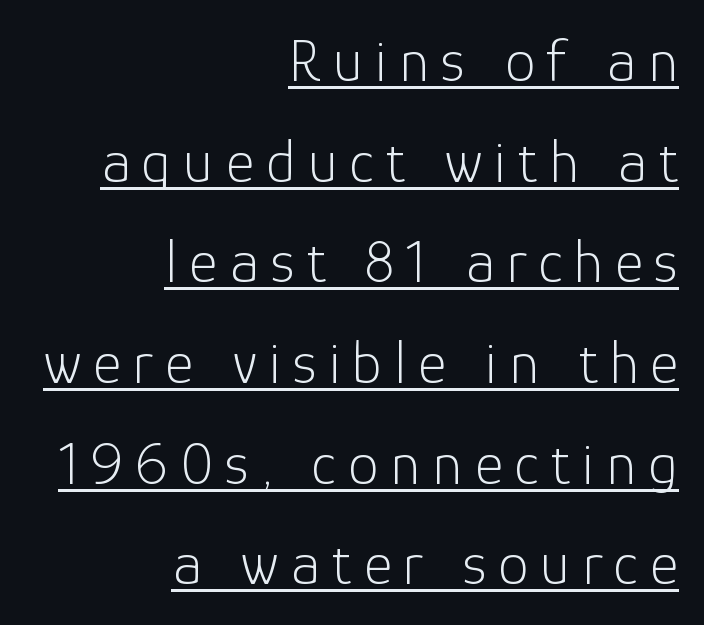
{"serif": "no", "italic": "no", "bold": "no", "weight": "light", "width": "normal", "stroke_contrast": "low", "x_height": "medium", "monospaced": "no", "underline": "yes", "align": "right", "line_spacing": "normal", "line_spacing_ratio": 1.65, "letter_spacing": "wide", "letter_spacing_em": 0.2, "glyph_px": 61}
